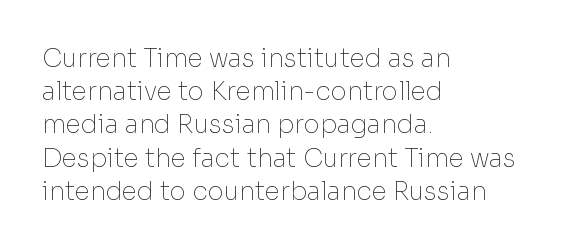
{"italic": "no", "bold": "no", "underline": "no", "align": "left", "line_spacing": "normal", "line_spacing_ratio": 1.33, "letter_spacing": "normal", "letter_spacing_em": 0.0, "glyph_px": 25}
